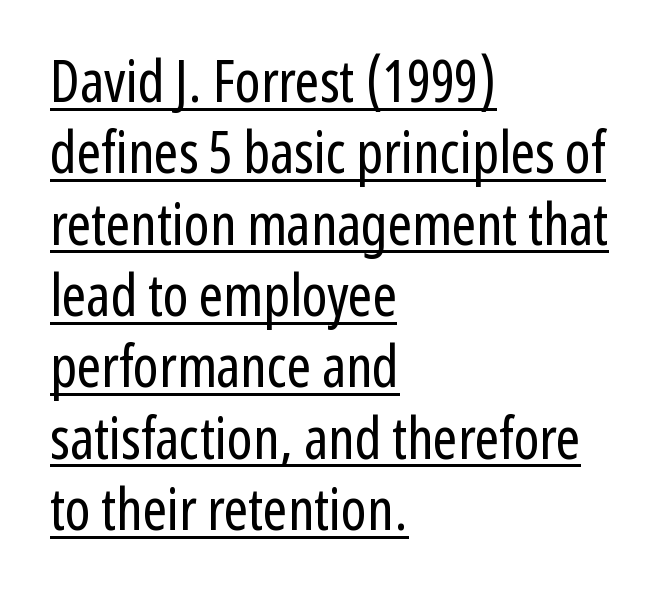
The image shows 58 px regular-weight, condensed sans-serif type, upright; set left-aligned, line spacing 1.23x, normal letter spacing, underlined; low stroke contrast and a medium x-height.
